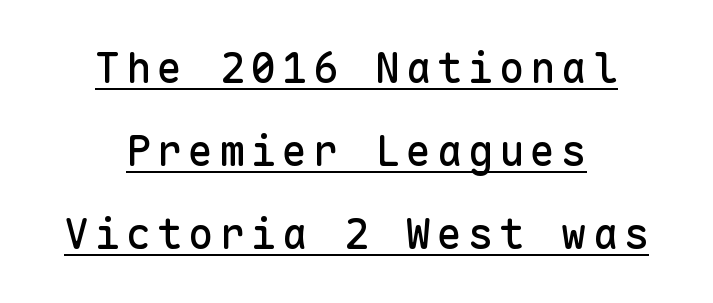
Q: Is the text italic (slanted)? A: No, it is upright.
Q: Is the typeface a serif or a sans-serif typeface? A: Sans-serif.
Q: Is the text underlined? A: Yes.
Q: How is the paragraph aligned? A: Centered.
Q: Is the spacing between lines tight, normal or loose? A: Loose.
Q: Width (condensed, normal, or wide)? A: Normal.
Q: Stroke contrast? A: Low.
Q: x-height? A: Medium.
Q: Monospaced? A: Yes.
